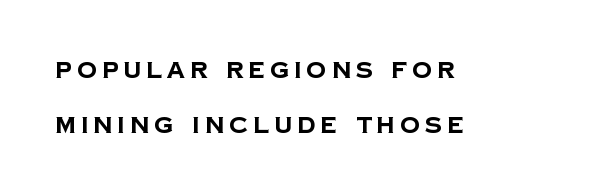
The image shows 22 px bold type; set left-aligned, loose line spacing (2.5x), unusually wide letter spacing (+0.23 em), not underlined.
